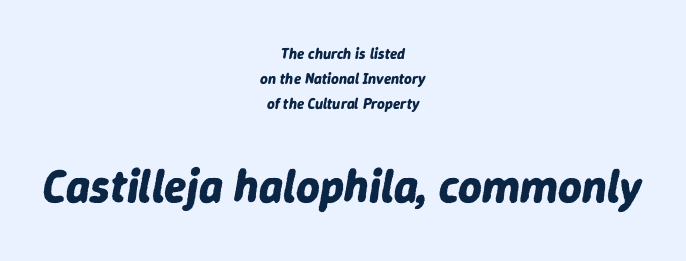
Line spacing here is normal. Heavy-handed strokes throughout: this text is bold. Neither beginnings nor endings align; midpoints do. The letters sit at their default tracking, neither squeezed nor spread. Does the lettering tilt? It does — this is italic. The designer gave the closing block more size than the opening block.
